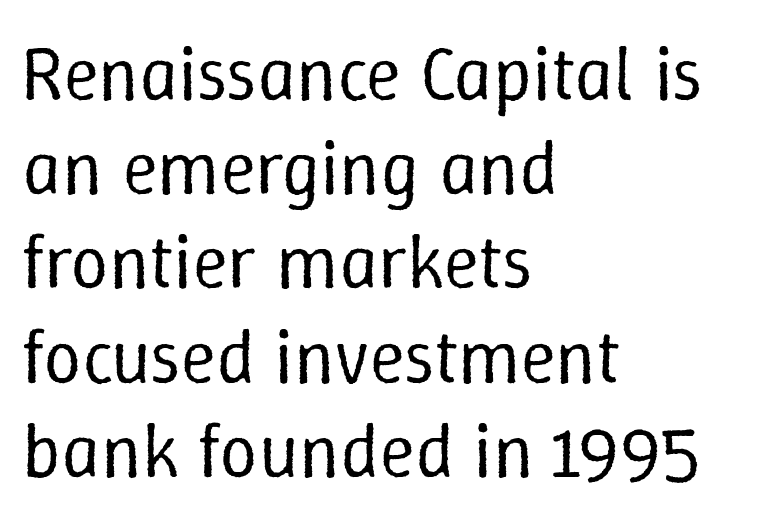
{"italic": "no", "bold": "no", "weight": "regular", "width": "normal", "stroke_contrast": "low", "x_height": "medium", "monospaced": "no", "underline": "no", "align": "left", "line_spacing_ratio": 1.24, "letter_spacing": "normal", "letter_spacing_em": 0.0, "glyph_px": 76}
